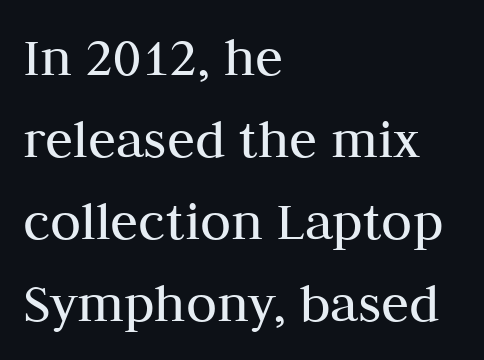
Q: Is the text bold? A: No.
Q: Is the text italic (slanted)? A: No, it is upright.
Q: Is the typeface a serif or a sans-serif typeface? A: Serif.
Q: Is the text underlined? A: No.
Q: How is the paragraph aligned? A: Left-aligned.
Q: Is the spacing between letters normal or unusually wide? A: Normal.
Q: Is the spacing between lines tight, normal or loose? A: Normal.
Q: Width (condensed, normal, or wide)? A: Normal.
Q: Stroke contrast? A: Medium.
Q: x-height? A: Medium.
Q: Monospaced? A: No.
